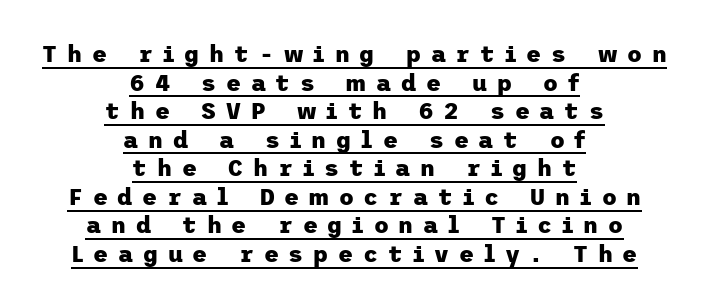
The image shows 23 px bold type, upright; set centered, line spacing 1.24x, unusually wide letter spacing (+0.43 em), underlined.
